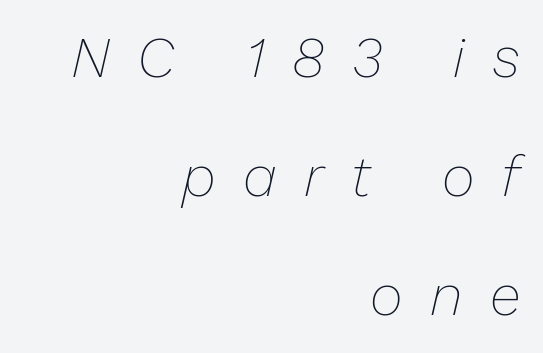
Q: Is the text bold? A: No.
Q: Is the text italic (slanted)? A: Yes, it leans right by about 13 degrees.
Q: Is the text underlined? A: No.
Q: How is the paragraph aligned? A: Right-aligned.
Q: Is the spacing between letters normal or unusually wide? A: Unusually wide.
Q: Is the spacing between lines tight, normal or loose? A: Loose.
Q: Width (condensed, normal, or wide)? A: Normal.
Q: Stroke contrast? A: Low.
Q: x-height? A: Medium.
Q: Monospaced? A: No.
